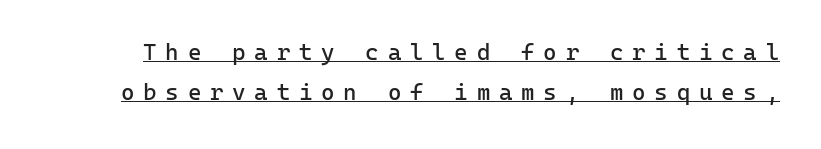
The image shows 23 px text type, upright; set line spacing 1.74x, unusually wide letter spacing (+0.38 em), underlined.
